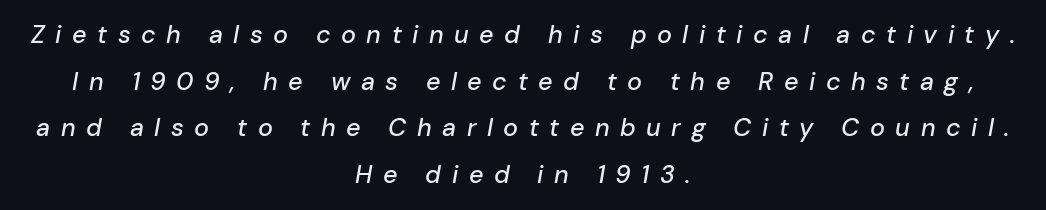
The image shows 25 px text type, italic (leaning right); set centered, line spacing 1.87x, unusually wide letter spacing (+0.42 em), not underlined.
